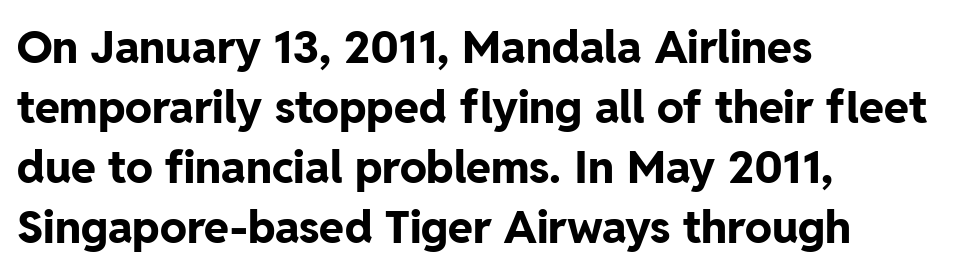
The passage shown is emphatically bold. Tracking value appears to be zero — textbook default spacing. You can tell from the bare stems that sans-serif type was used. This sample has the flowing, uneven cadence of proportional lettering. The specimen omits any rule beneath the text block's lines.
